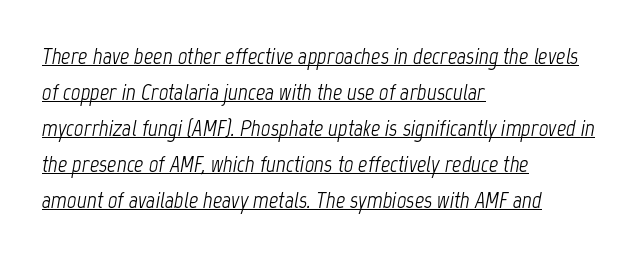
Q: Is the text bold? A: No.
Q: Is the text italic (slanted)? A: Yes, it leans right by about 12 degrees.
Q: Is the text underlined? A: Yes.
Q: How is the paragraph aligned? A: Left-aligned.
Q: Is the spacing between letters normal or unusually wide? A: Normal.
Q: Is the spacing between lines tight, normal or loose? A: Normal.
